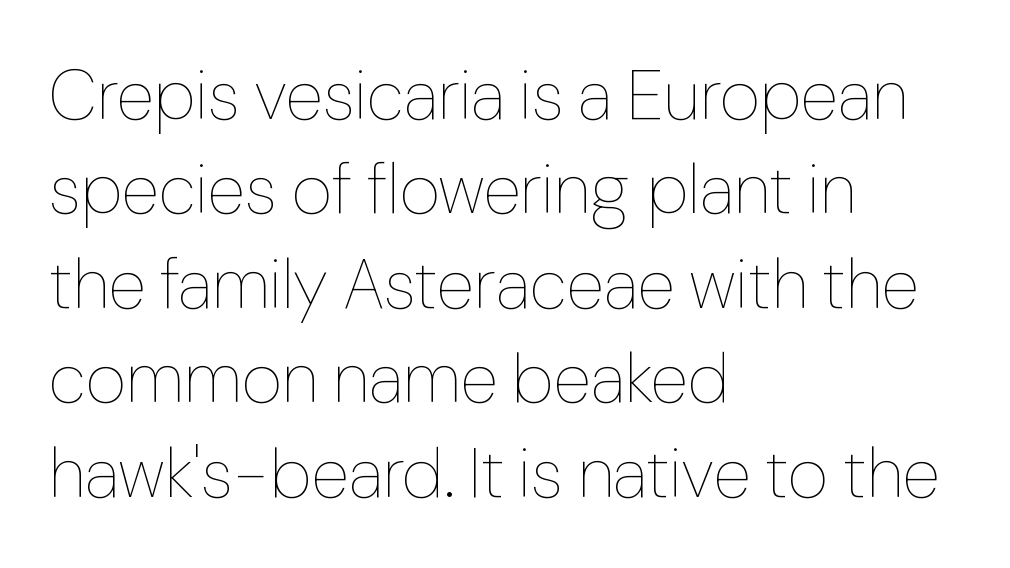
Varying glyph widths throughout — classic text-font behaviour. Honestly, there is no underline to notice here at all. If you drew a line through each stem, it would be perfectly vertical. Stems and bowls with no extra thickness — not bold.
